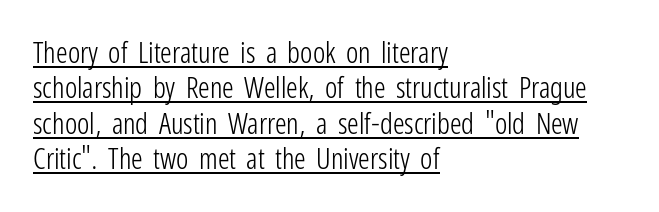
The image shows 29 px light, condensed sans-serif type, upright; set left-aligned, line spacing 1.22x, normal letter spacing, underlined; low stroke contrast and a medium x-height.
